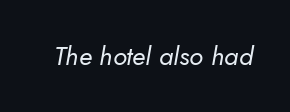
{"bold": "no", "underline": "no", "letter_spacing": "normal", "letter_spacing_em": 0.0, "glyph_px": 26}
